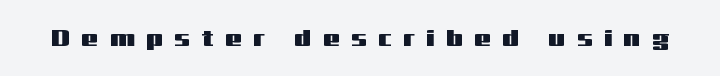
The image shows 24 px text type, upright; set unusually wide letter spacing (+0.48 em), not underlined.
